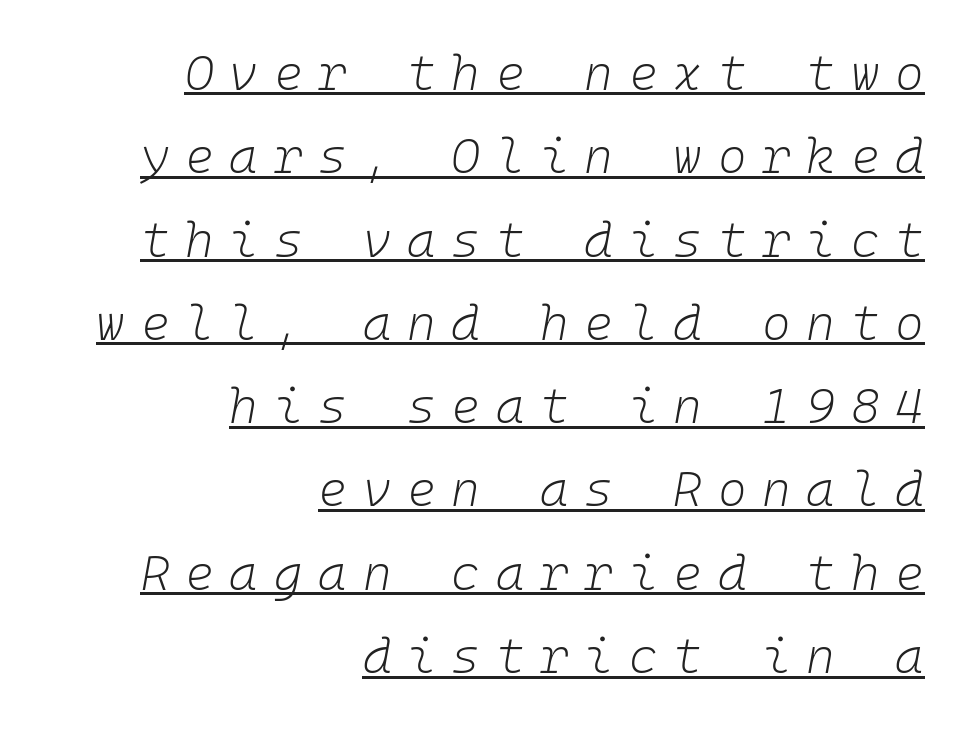
{"italic": "yes", "lean": "right", "slant_degrees": 10, "bold": "no", "weight": "light", "width": "normal", "stroke_contrast": "low", "x_height": "medium", "monospaced": "yes", "underline": "yes", "align": "right", "line_spacing": "normal", "line_spacing_ratio": 1.7, "letter_spacing": "wide", "letter_spacing_em": 0.32, "glyph_px": 49}
